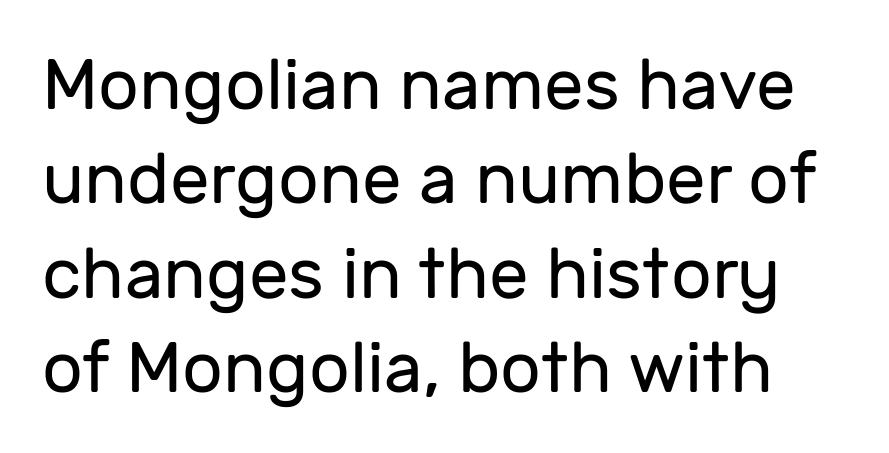
Beneath every word, the page is bare. The block of text has a typical density, with ordinary space between rows. A sans-serif font was chosen for this passage. The rendering uses natural spacing where letterforms have individual widths. You could call the tracking neutral — neither tight nor loose.
